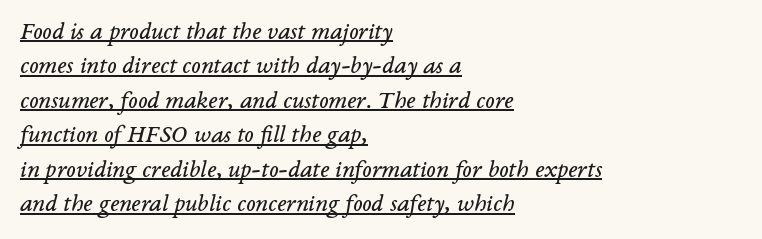
Stroke thickness stays within the range of a standard reading face or lighter. Short and long lines alike share a common starting point at left. The string is rendered with underlining switched on. The typography opts for an oblique posture over an upright one. The line texture is even and compact thanks to regular tracking. Honestly, the row spacing looks completely unremarkable.
